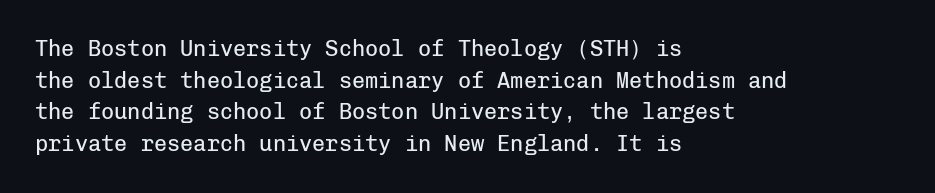
Ordinary non-slanted type is in use. Whoever set this chose a conventional vertical rhythm. Nothing unusual about the tracking: characters are spaced as the font intends. Every row of glyphs begins at an identical x-position on the left.
